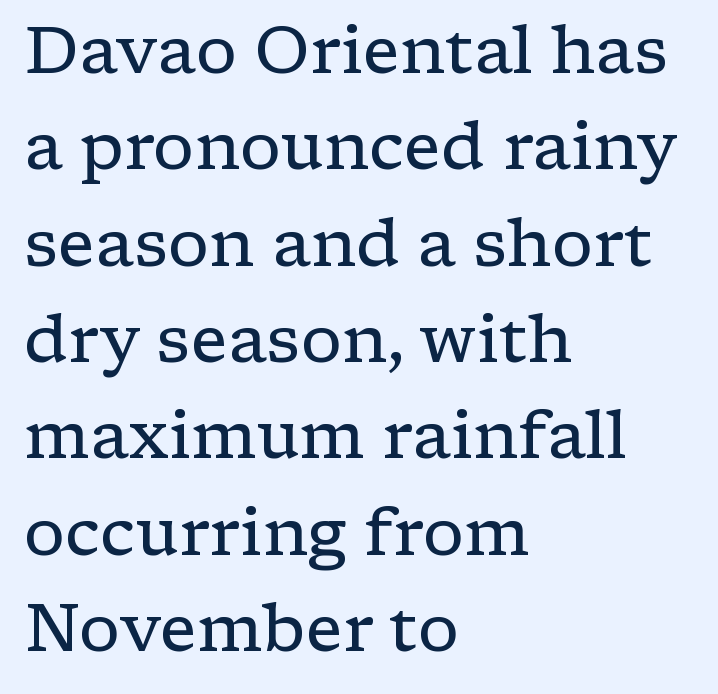
The image shows 66 px regular-weight, wide serif type, upright; set left-aligned, normal line spacing (1.46x), normal letter spacing, not underlined; low stroke contrast and a medium x-height.
